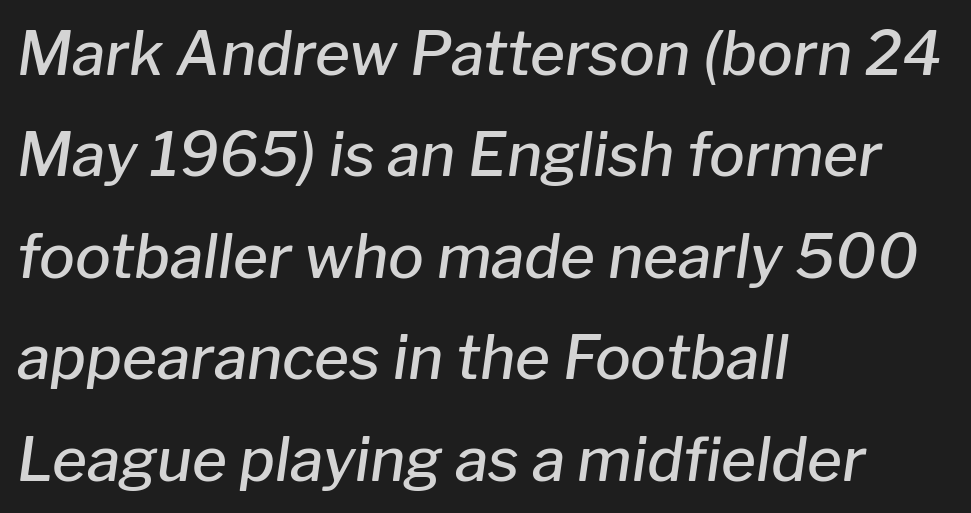
Letter spacing: default. Notice the strokes are somewhat thickened but not fully heavy: this is a semibold. The passage shown is typed in a proportional face where columns would drift. The rows are spaced the way most documents space them. The area under the type is left untouched.
